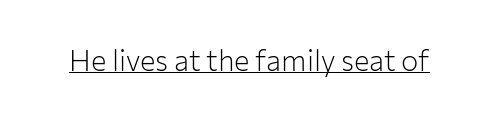
{"serif": "no", "italic": "no", "bold": "no", "weight": "light", "width": "normal", "stroke_contrast": "low", "x_height": "medium", "monospaced": "no", "underline": "yes", "letter_spacing": "normal", "letter_spacing_em": 0.0, "glyph_px": 29}
